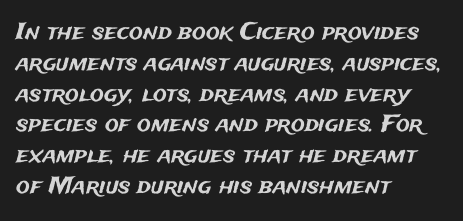
The glyphs are unaccompanied by any horizontal stroke below them. Each word holds together tightly as a unit, with standard inter-letter gaps. The paragraph shown leans on its left margin. Does the leading feel generous? No, just average.
